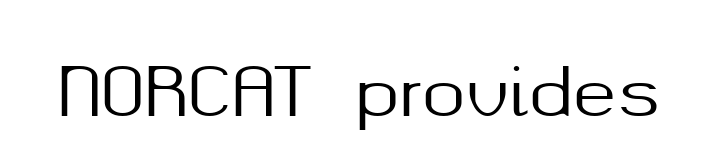
{"serif": "no", "italic": "no", "width": "normal", "stroke_contrast": "medium", "x_height": "medium", "monospaced": "no", "underline": "no", "letter_spacing": "normal", "letter_spacing_em": 0.0, "glyph_px": 66}
